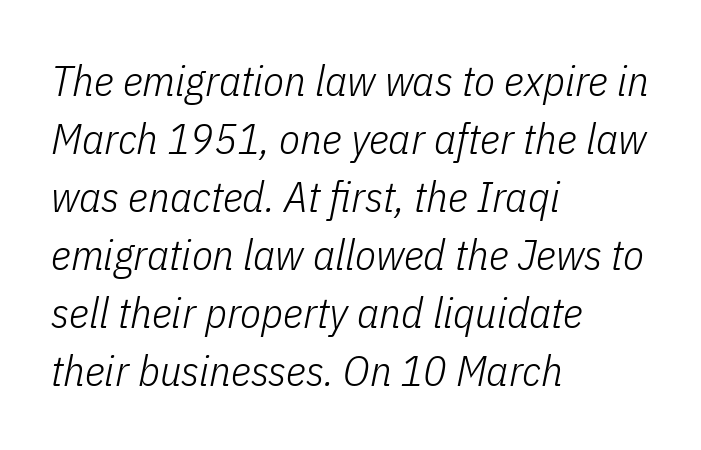
{"italic": "yes", "lean": "right", "slant_degrees": 11, "bold": "no", "weight": "light", "width": "condensed", "stroke_contrast": "low", "x_height": "medium", "monospaced": "no", "underline": "no", "align": "left", "line_spacing": "normal", "line_spacing_ratio": 1.35, "letter_spacing": "normal", "letter_spacing_em": 0.0, "glyph_px": 43}
